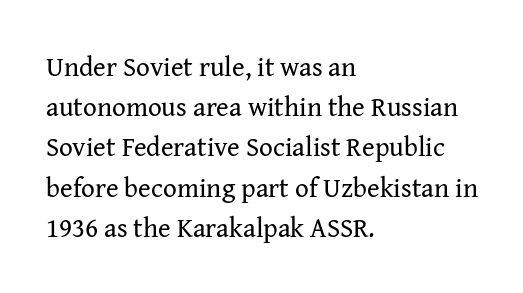
The image shows 27 px text type, upright; set left-aligned, normal line spacing (1.49x), normal letter spacing, not underlined.
